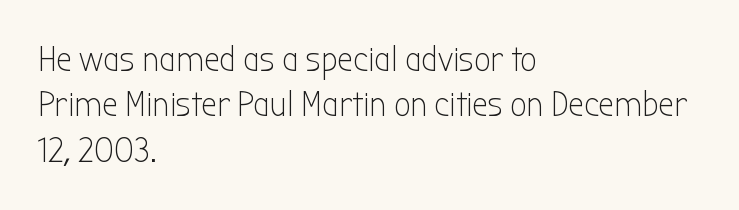
The image shows 36 px light, condensed sans-serif type, upright; set left-aligned, normal line spacing (1.26x), normal letter spacing, not underlined; low stroke contrast and a medium x-height.
